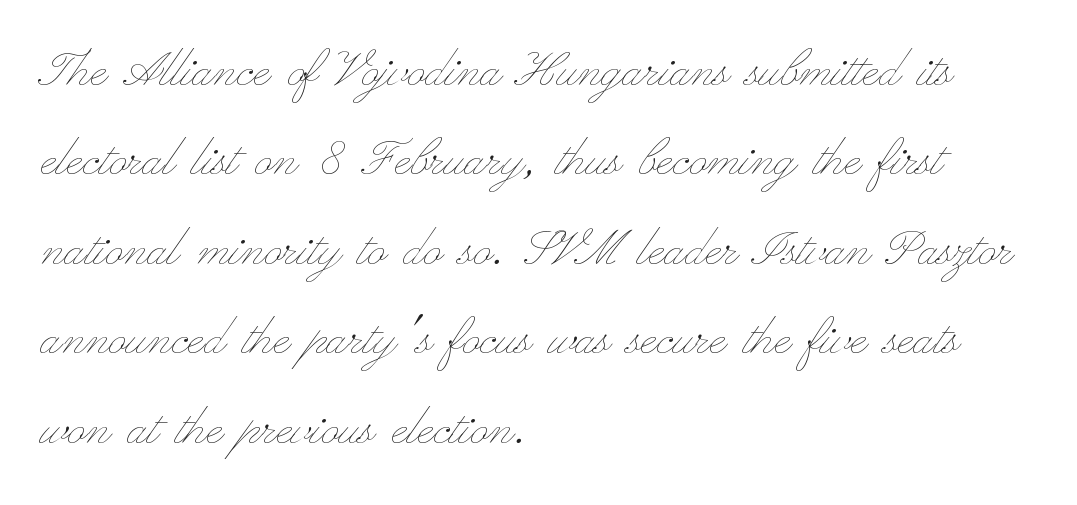
{"bold": "no", "weight": "thin", "width": "wide", "stroke_contrast": "low", "x_height": "small", "monospaced": "no", "underline": "no", "align": "left", "line_spacing": "normal", "line_spacing_ratio": 1.49, "letter_spacing": "normal", "letter_spacing_em": 0.0, "glyph_px": 60}
